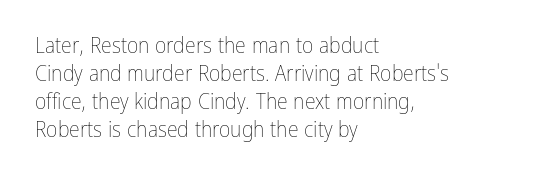
The image shows 22 px text type, upright; set left-aligned, normal line spacing (1.27x), normal letter spacing, not underlined.
